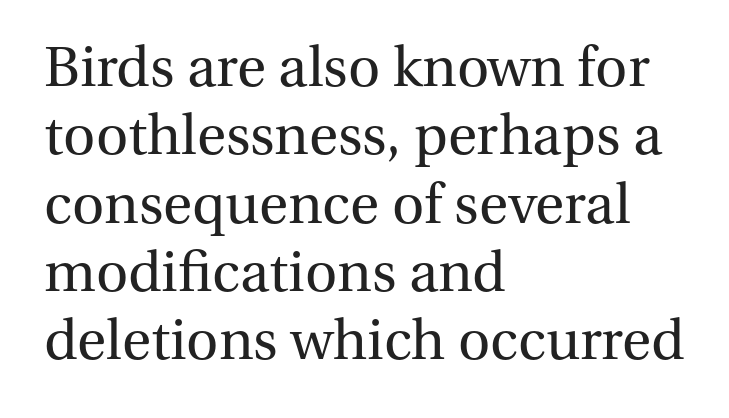
This sample has the flowing, uneven cadence of proportional lettering. Stem width sits at or under what a default text font uses. The gaps between neighbouring characters are ordinary and unremarkable. In terms of letterform style, serifs are clearly present. Underlining? Definitely not there.
